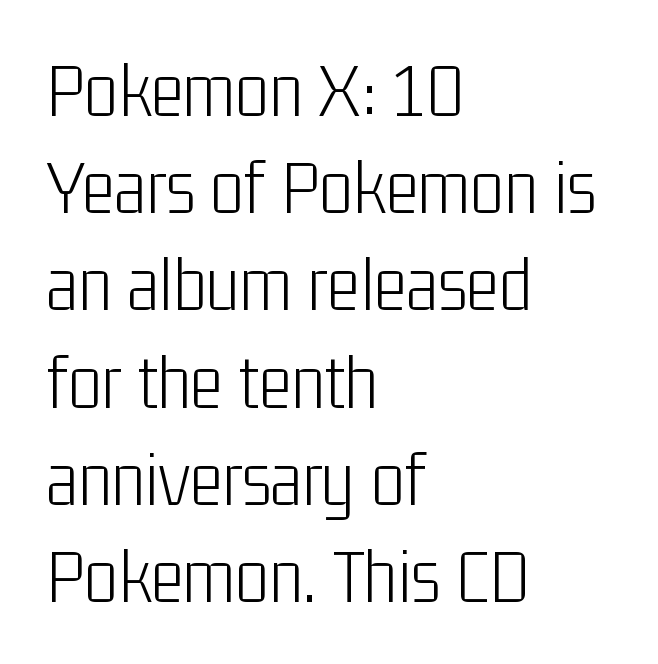
The image shows 79 px light, condensed sans-serif type, upright; set left-aligned, line spacing 1.23x, normal letter spacing, not underlined; low stroke contrast and a medium x-height.
